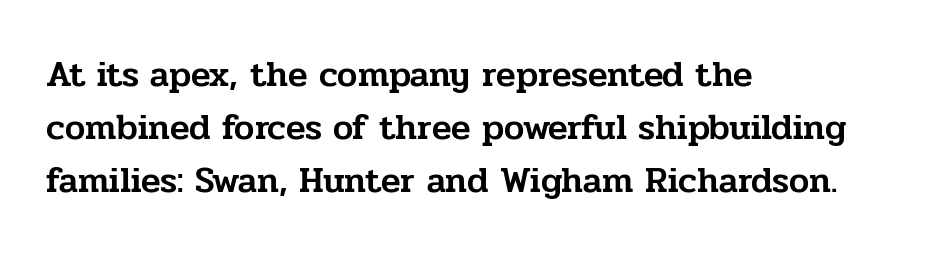
Letters rest on an invisible, unmarked baseline. Does the type have serifs? Yes, each stem ends in a small foot. Between one letter and the next there's only the usual sliver of space. Notice how descenders clear the ascenders below comfortably — that's standard leading.
